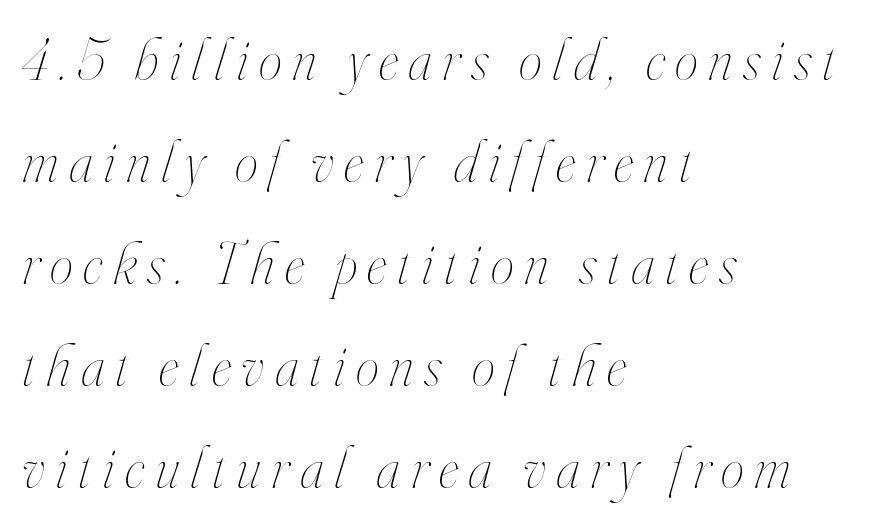
The area under the type is left untouched. Is the type slanted? Yes — the strokes lean at a clear angle. The font is comparable to plain body text, perhaps lighter. Layout note: lines flush left. Proportional: the letters do not fall into vertical columns.
